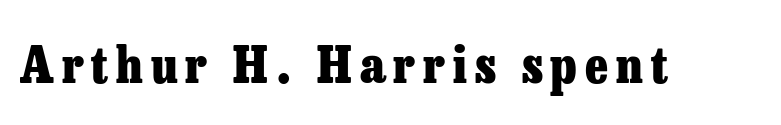
Q: Is the text bold? A: Yes.
Q: Is the text italic (slanted)? A: No, it is upright.
Q: Is the typeface a serif or a sans-serif typeface? A: Serif.
Q: Is the text underlined? A: No.
Q: Width (condensed, normal, or wide)? A: Normal.
Q: Stroke contrast? A: Low.
Q: x-height? A: Medium.
Q: Monospaced? A: No.
